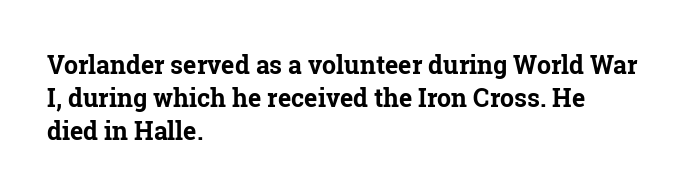
The image shows 25 px bold type, upright; set left-aligned, normal line spacing (1.33x), normal letter spacing, not underlined.
